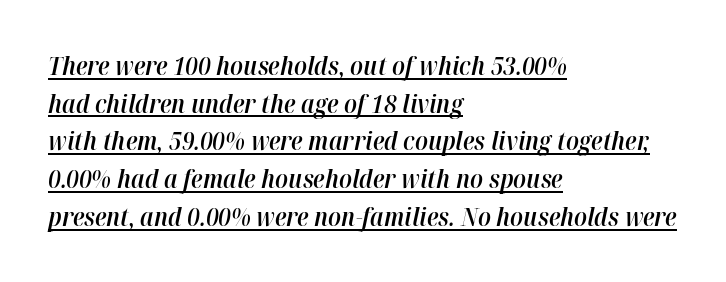
The image shows 25 px text type, italic (leaning right); set left-aligned, normal line spacing (1.51x), normal letter spacing, underlined.
